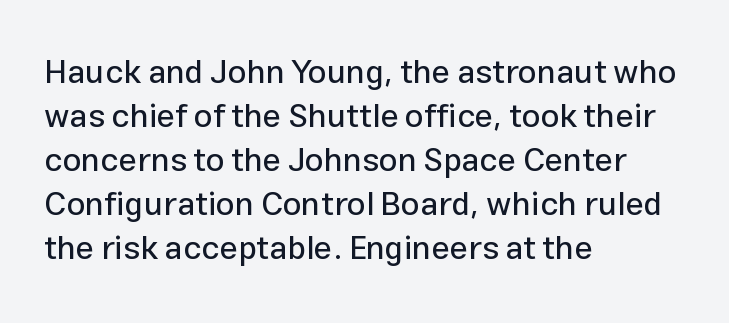
Q: Is the text italic (slanted)? A: No, it is upright.
Q: Is the typeface a serif or a sans-serif typeface? A: Sans-serif.
Q: Is the text underlined? A: No.
Q: How is the paragraph aligned? A: Left-aligned.
Q: Is the spacing between letters normal or unusually wide? A: Normal.
Q: Is the spacing between lines tight, normal or loose? A: Normal.
Q: Width (condensed, normal, or wide)? A: Normal.
Q: Stroke contrast? A: Low.
Q: x-height? A: Medium.
Q: Monospaced? A: No.
